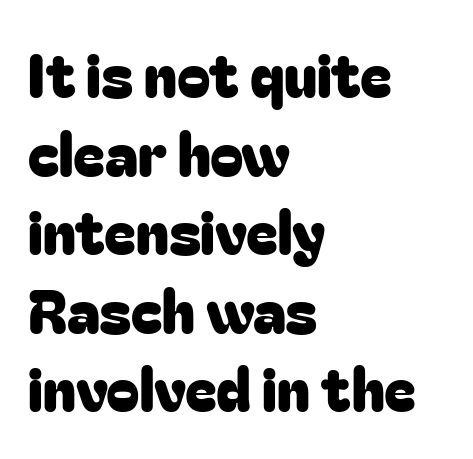
{"serif": "no", "italic": "no", "width": "normal", "stroke_contrast": "low", "x_height": "medium", "monospaced": "no", "underline": "no", "align": "left", "line_spacing": "normal", "line_spacing_ratio": 1.31, "letter_spacing": "normal", "letter_spacing_em": 0.0, "glyph_px": 60}
